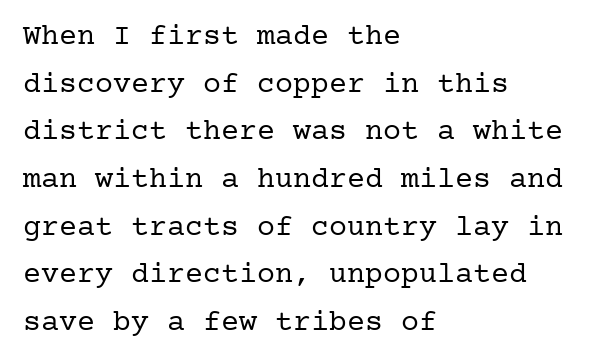
{"serif": "yes", "italic": "no", "bold": "no", "weight": "regular", "width": "normal", "stroke_contrast": "low", "x_height": "medium", "underline": "no", "align": "left", "line_spacing": "normal", "line_spacing_ratio": 1.59, "letter_spacing": "normal", "letter_spacing_em": 0.0, "glyph_px": 30}
